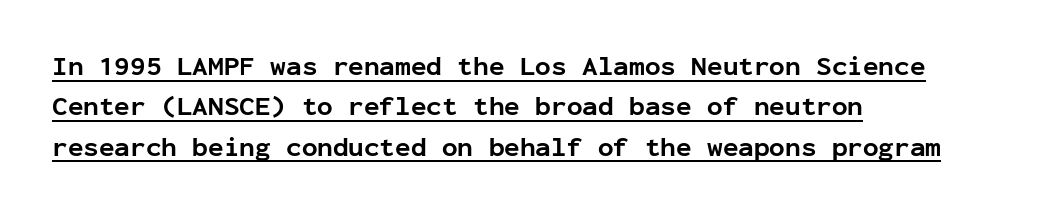
{"italic": "no", "bold": "yes", "underline": "yes", "align": "left", "line_spacing": "normal", "line_spacing_ratio": 1.55, "letter_spacing": "normal", "letter_spacing_em": 0.0, "glyph_px": 26}
